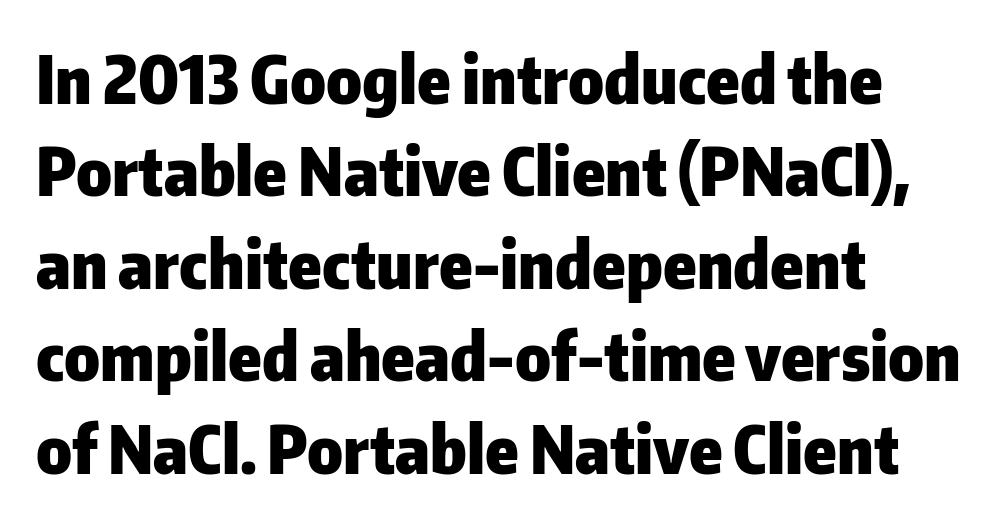
Q: Is the text bold? A: Yes.
Q: Is the text italic (slanted)? A: No, it is upright.
Q: Is the typeface a serif or a sans-serif typeface? A: Sans-serif.
Q: Is the text underlined? A: No.
Q: How is the paragraph aligned? A: Left-aligned.
Q: Is the spacing between letters normal or unusually wide? A: Normal.
Q: Is the spacing between lines tight, normal or loose? A: Normal.
Q: Width (condensed, normal, or wide)? A: Normal.
Q: Stroke contrast? A: Low.
Q: x-height? A: Medium.
Q: Monospaced? A: No.
